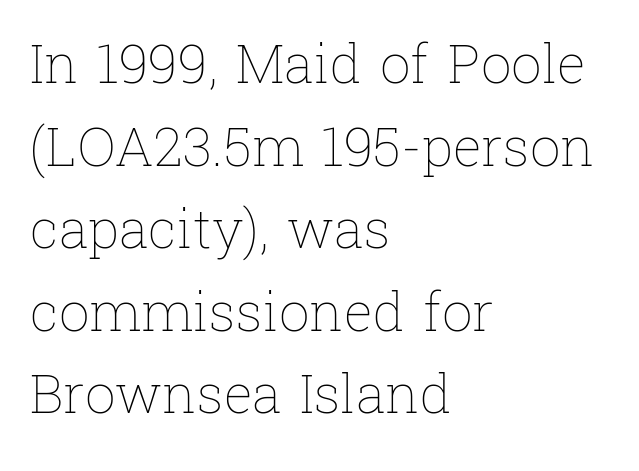
Leftover space on each line is placed entirely after the last word. No chunkiness to these letters — they're not bold. This sample has the flowing, uneven cadence of proportional lettering. Every stem runs plumb, perpendicular to the baseline. The line texture is even and compact thanks to regular tracking.
